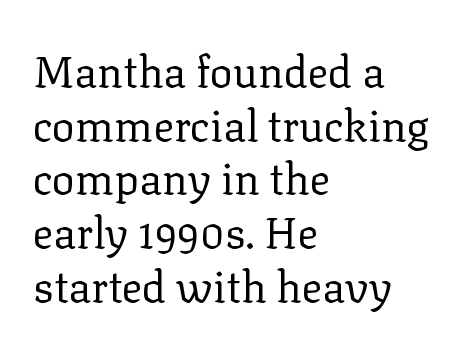
Q: Is the text bold? A: No.
Q: Is the text italic (slanted)? A: No, it is upright.
Q: Is the typeface a serif or a sans-serif typeface? A: Serif.
Q: Is the text underlined? A: No.
Q: How is the paragraph aligned? A: Left-aligned.
Q: Is the spacing between letters normal or unusually wide? A: Normal.
Q: Is the spacing between lines tight, normal or loose? A: Normal.
Q: Width (condensed, normal, or wide)? A: Normal.
Q: Stroke contrast? A: Low.
Q: x-height? A: Medium.
Q: Monospaced? A: No.
